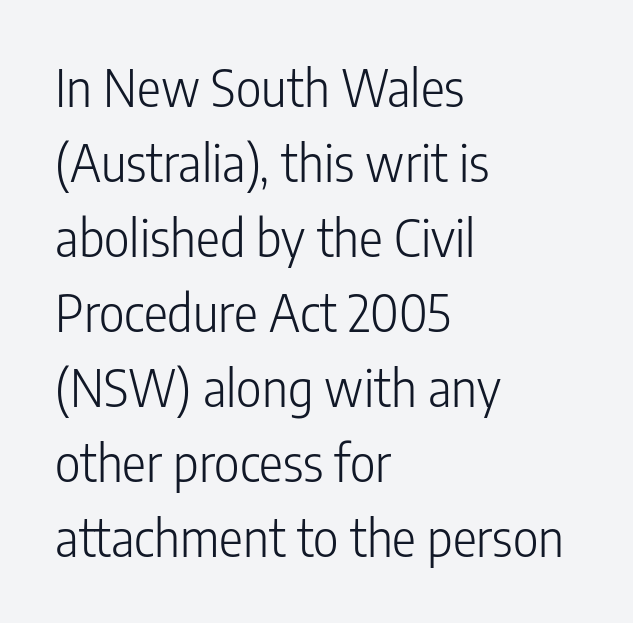
Q: Is the text bold? A: No.
Q: Is the text italic (slanted)? A: No, it is upright.
Q: Is the typeface a serif or a sans-serif typeface? A: Sans-serif.
Q: Is the text underlined? A: No.
Q: How is the paragraph aligned? A: Left-aligned.
Q: Is the spacing between letters normal or unusually wide? A: Normal.
Q: Is the spacing between lines tight, normal or loose? A: Normal.
Q: Width (condensed, normal, or wide)? A: Condensed.
Q: Stroke contrast? A: Low.
Q: x-height? A: Medium.
Q: Monospaced? A: No.
